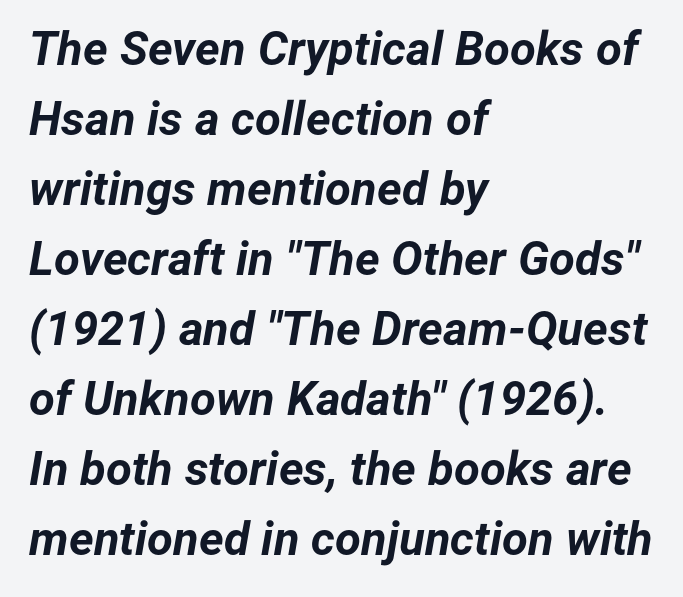
The rendering keeps characters at their native spacing. The space between consecutive lines is moderate. Bold? Absolutely — the strokes are thick and heavy. Each letter keeps its own natural width here, so spacing adapts to shape. All the whitespace from short lines collects on the right.
